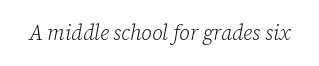
{"italic": "yes", "lean": "right", "slant_degrees": 12, "bold": "no", "underline": "no", "letter_spacing": "normal", "letter_spacing_em": 0.0, "glyph_px": 21}
